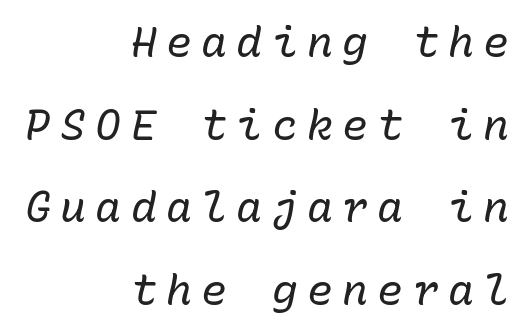
Q: Is the text bold? A: No.
Q: Is the text italic (slanted)? A: Yes, it leans right by about 10 degrees.
Q: Is the text underlined? A: No.
Q: How is the paragraph aligned? A: Right-aligned.
Q: Is the spacing between letters normal or unusually wide? A: Unusually wide.
Q: Is the spacing between lines tight, normal or loose? A: Loose.
Q: Width (condensed, normal, or wide)? A: Normal.
Q: Stroke contrast? A: Low.
Q: x-height? A: Medium.
Q: Monospaced? A: Yes.
